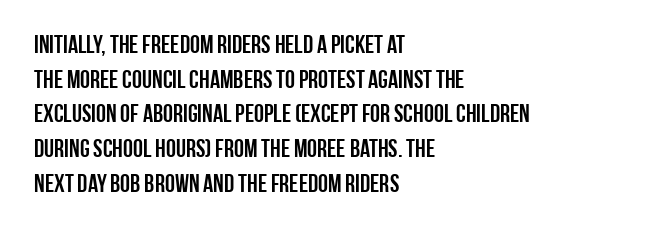
Has an underline been added? It has not. Observe the ordinary spacing: letters are neighbours, not strangers. What's the leading like? Ordinary, nothing unusual. Reading down the block, your eye returns to a fixed left position each line. Every character sits straight up, as roman type does.
